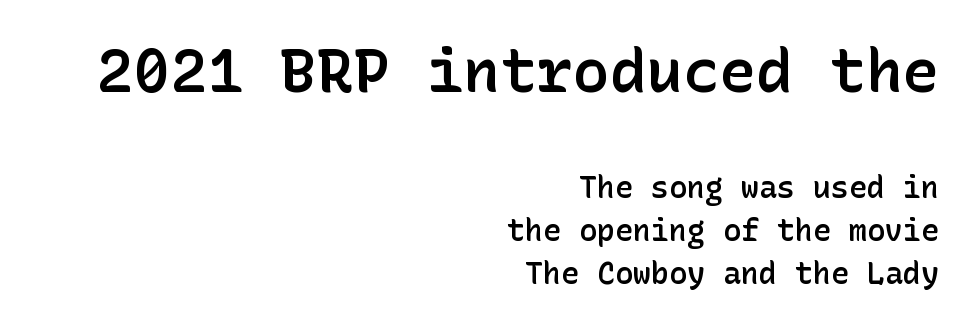
The image shows 61 px semibold sans-serif type, upright; set right-aligned, normal line spacing (1.42x), normal letter spacing, not underlined; the first (top) block is 2.03x larger; low stroke contrast and a medium x-height.
